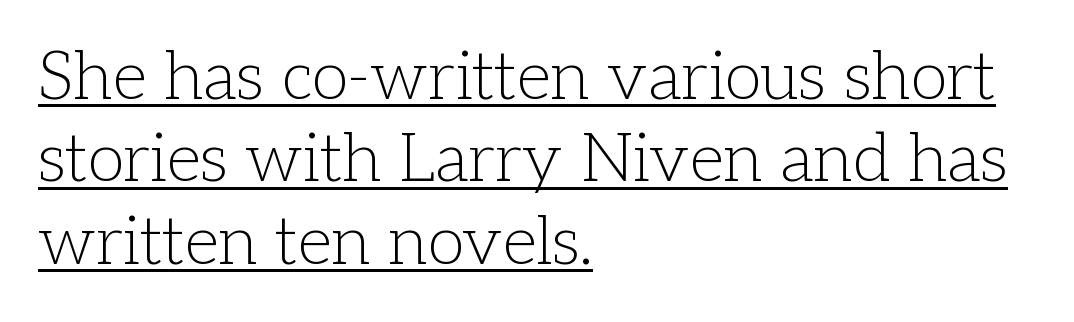
{"serif": "yes", "italic": "no", "bold": "no", "weight": "light", "width": "normal", "stroke_contrast": "low", "x_height": "medium", "monospaced": "no", "underline": "yes", "align": "left", "line_spacing_ratio": 1.23, "letter_spacing": "normal", "letter_spacing_em": 0.0, "glyph_px": 67}
